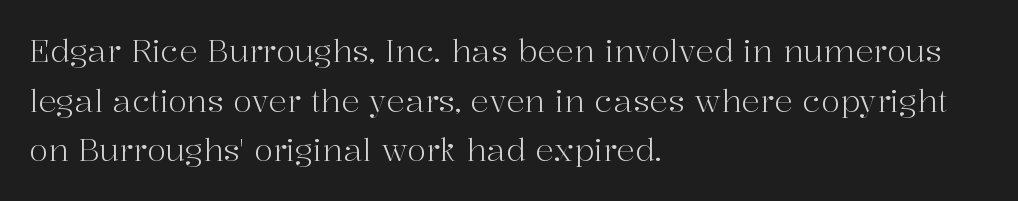
{"serif": "yes", "italic": "no", "bold": "no", "weight": "light", "width": "normal", "stroke_contrast": "high", "x_height": "medium", "monospaced": "no", "underline": "no", "align": "left", "line_spacing": "normal", "line_spacing_ratio": 1.6, "letter_spacing": "normal", "letter_spacing_em": 0.0, "glyph_px": 31}
